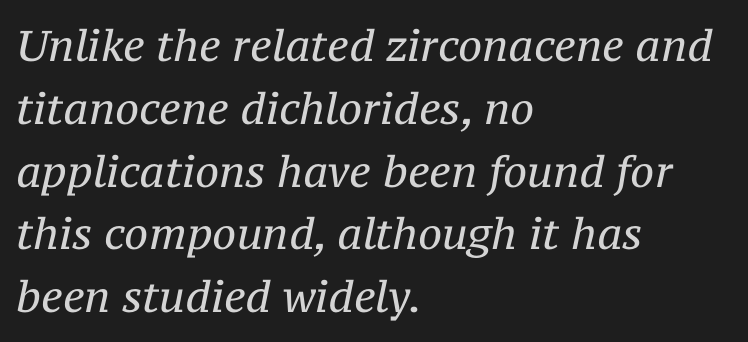
Letters rest on an invisible, unmarked baseline. Observe the ordinary spacing: letters are neighbours, not strangers. Leading: standard. Heft: none added — not bold. The paragraph shown leans on its left margin. This sample has the flowing, uneven cadence of proportional lettering.
